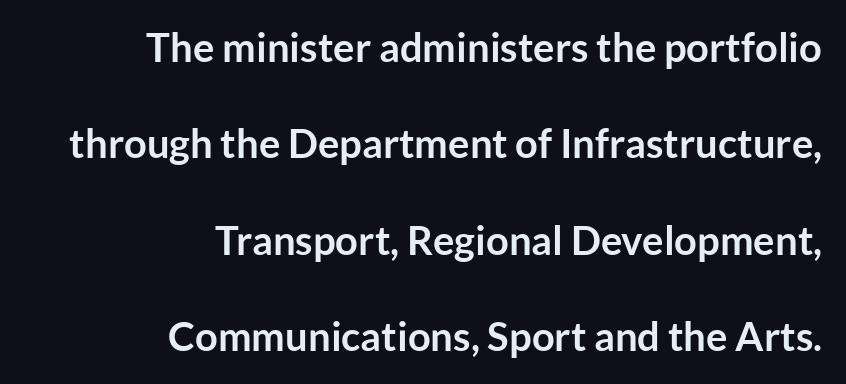
Q: Is the text bold? A: Yes.
Q: Is the text italic (slanted)? A: No, it is upright.
Q: Is the typeface a serif or a sans-serif typeface? A: Sans-serif.
Q: Is the text underlined? A: No.
Q: How is the paragraph aligned? A: Right-aligned.
Q: Is the spacing between letters normal or unusually wide? A: Normal.
Q: Is the spacing between lines tight, normal or loose? A: Loose.
Q: Width (condensed, normal, or wide)? A: Normal.
Q: Stroke contrast? A: Low.
Q: x-height? A: Medium.
Q: Monospaced? A: No.
